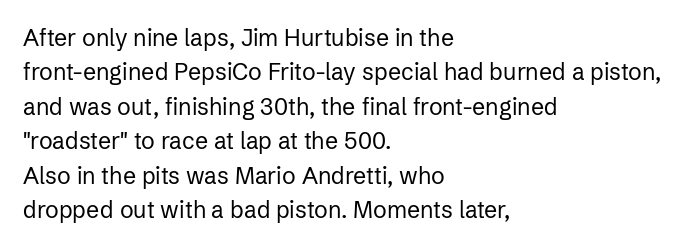
{"italic": "no", "bold": "no", "underline": "no", "align": "left", "line_spacing": "normal", "line_spacing_ratio": 1.5, "letter_spacing": "normal", "letter_spacing_em": 0.0, "glyph_px": 23}
